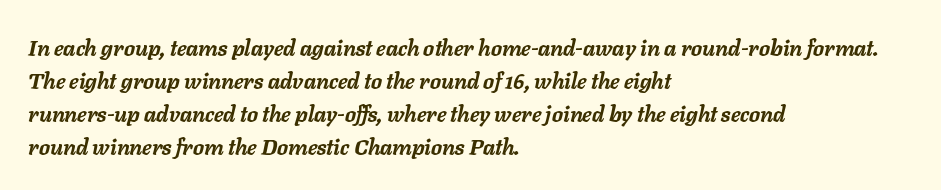
{"italic": "yes", "lean": "right", "slant_degrees": 11, "bold": "yes", "underline": "no", "align": "left", "line_spacing": "normal", "line_spacing_ratio": 1.5, "letter_spacing": "normal", "letter_spacing_em": 0.0, "glyph_px": 22}
